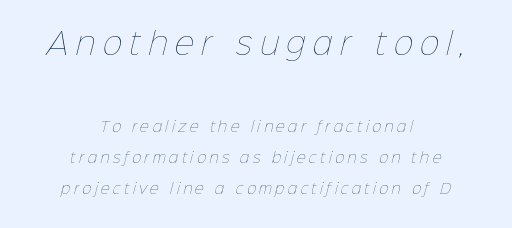
Words appear elongated and porous because spacing is wide. Both edges are ragged and mirror each other, which tells us the setting is centered. Large over small — that's the arrangement of the two blocks here. You could not count columns in this text — the font is proportionally spaced. Plain, unruled lines of type. The strokes are not fattened; the text isn't bold.
